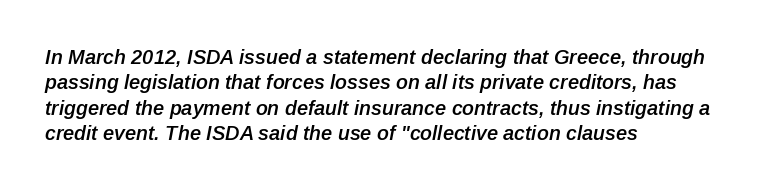
How are the letters spaced? Ordinarily, with no added tracking. The line-height multiplier appears to be the usual default. Any mark beneath the type? The region is blank. Each glyph is drawn with semibold strokes, heavier than normal yet not fully bold.
